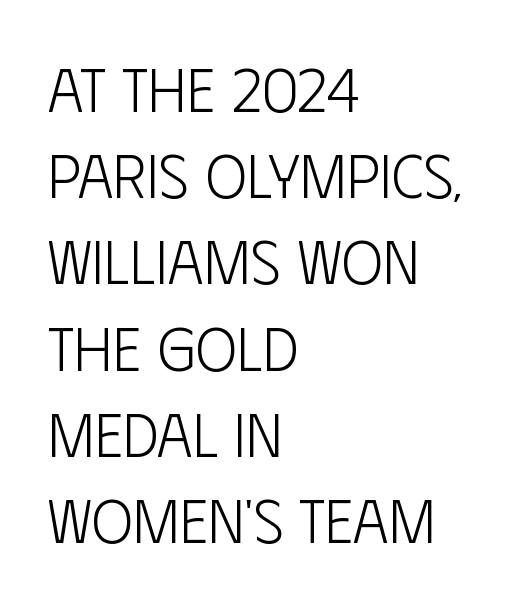
Q: Is the text bold? A: No.
Q: Is the text italic (slanted)? A: No, it is upright.
Q: Is the typeface a serif or a sans-serif typeface? A: Sans-serif.
Q: Is the text underlined? A: No.
Q: How is the paragraph aligned? A: Left-aligned.
Q: Is the spacing between letters normal or unusually wide? A: Normal.
Q: Is the spacing between lines tight, normal or loose? A: Normal.
Q: Width (condensed, normal, or wide)? A: Condensed.
Q: Stroke contrast? A: Low.
Q: x-height? A: Large.
Q: Monospaced? A: No.
